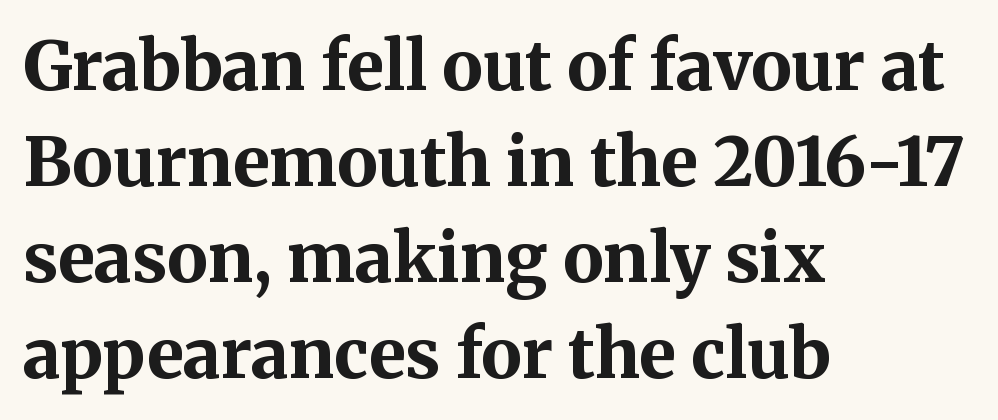
{"serif": "yes", "italic": "no", "bold": "yes", "weight": "bold", "width": "normal", "stroke_contrast": "medium", "x_height": "medium", "monospaced": "no", "underline": "no", "align": "left", "line_spacing": "normal", "line_spacing_ratio": 1.41, "letter_spacing": "normal", "letter_spacing_em": 0.0, "glyph_px": 68}
